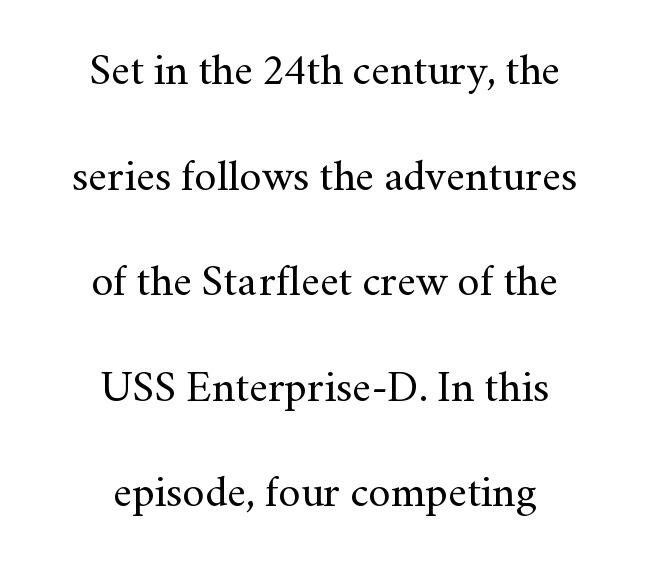
The image shows 44 px regular-weight serif type, upright; set centered, loose line spacing (2.4x), normal letter spacing, not underlined; medium stroke contrast and a small x-height.
